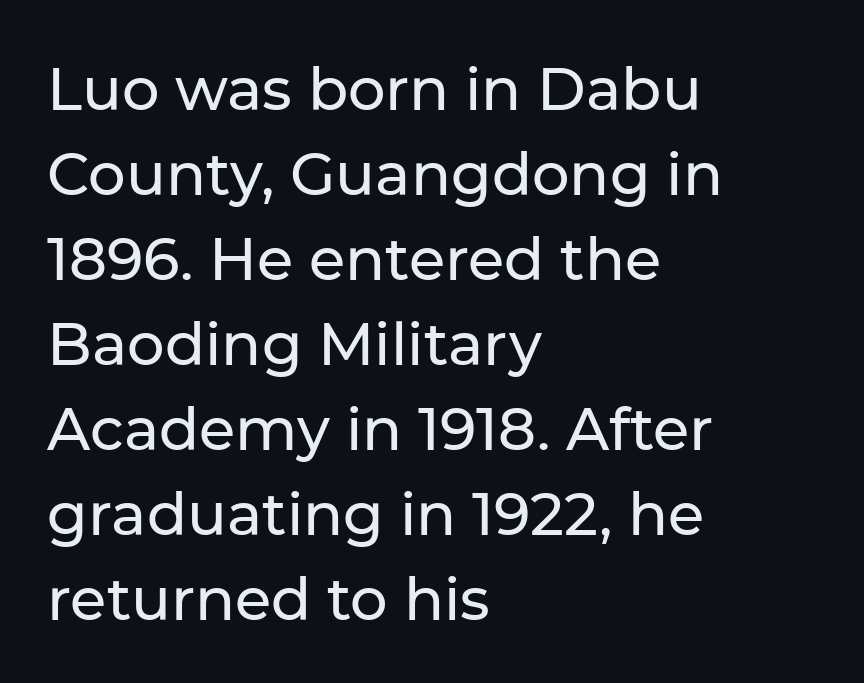
The image shows 59 px sans-serif type, upright; set left-aligned, normal line spacing (1.44x), normal letter spacing, not underlined; low stroke contrast and a medium x-height.
